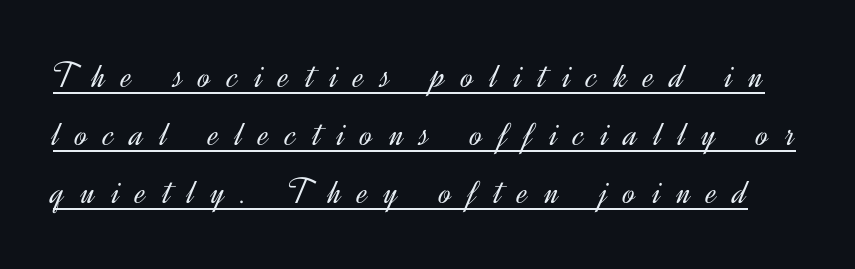
Q: Is the text bold? A: No.
Q: Is the text italic (slanted)? A: Yes.
Q: Is the typeface a serif or a sans-serif typeface? A: Sans-serif.
Q: Is the text underlined? A: Yes.
Q: Is the spacing between letters normal or unusually wide? A: Unusually wide.
Q: Is the spacing between lines tight, normal or loose? A: Normal.
Q: Width (condensed, normal, or wide)? A: Normal.
Q: x-height? A: Small.
Q: Monospaced? A: No.
